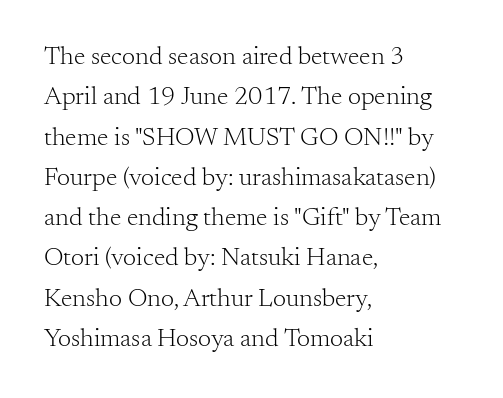
Q: Is the text bold? A: No.
Q: Is the text italic (slanted)? A: No, it is upright.
Q: Is the text underlined? A: No.
Q: How is the paragraph aligned? A: Left-aligned.
Q: Is the spacing between letters normal or unusually wide? A: Normal.
Q: Is the spacing between lines tight, normal or loose? A: Normal.
